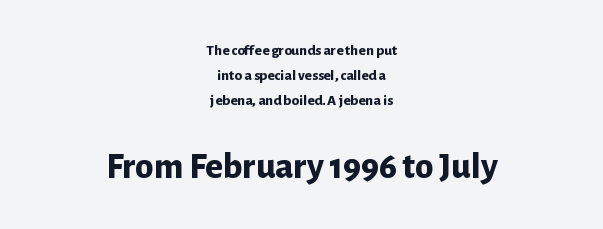
{"serif": "no", "italic": "no", "bold": "yes", "weight": "bold", "width": "normal", "stroke_contrast": "low", "x_height": "medium", "monospaced": "no", "underline": "no", "align": "center", "line_spacing": "normal", "line_spacing_ratio": 1.67, "letter_spacing": "normal", "letter_spacing_em": 0.0, "larger_block": "second", "size_ratio": 2.47, "glyph_px": 37}
